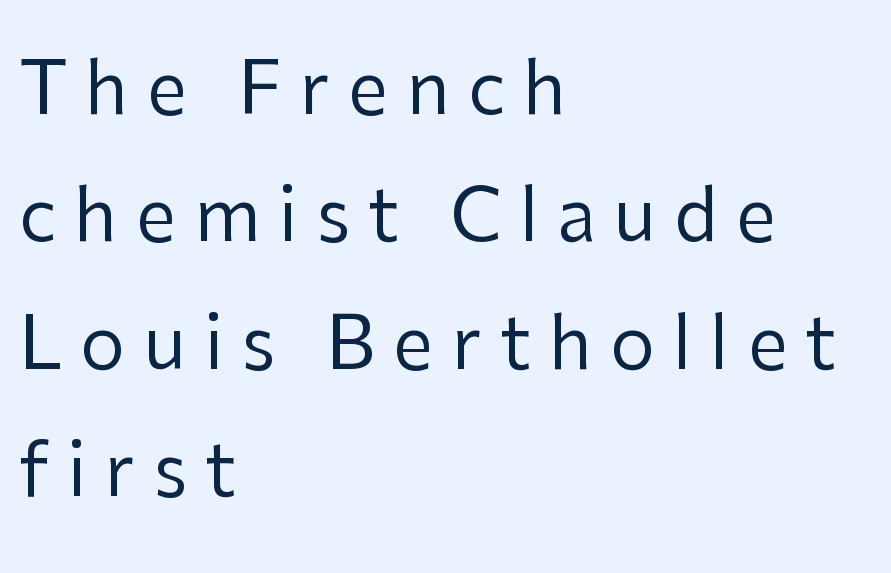
Q: Is the text bold? A: No.
Q: Is the text italic (slanted)? A: No, it is upright.
Q: Is the typeface a serif or a sans-serif typeface? A: Sans-serif.
Q: Is the text underlined? A: No.
Q: How is the paragraph aligned? A: Left-aligned.
Q: Is the spacing between letters normal or unusually wide? A: Unusually wide.
Q: Width (condensed, normal, or wide)? A: Normal.
Q: Stroke contrast? A: Low.
Q: x-height? A: Medium.
Q: Monospaced? A: No.
